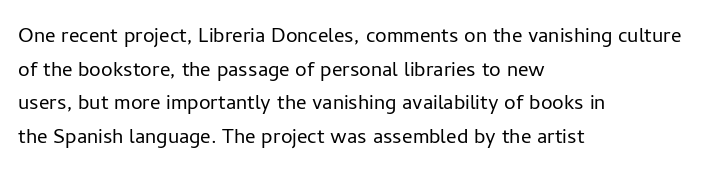
Q: Is the text bold? A: No.
Q: Is the text italic (slanted)? A: No, it is upright.
Q: Is the text underlined? A: No.
Q: How is the paragraph aligned? A: Left-aligned.
Q: Is the spacing between letters normal or unusually wide? A: Normal.
Q: Is the spacing between lines tight, normal or loose? A: Normal.
